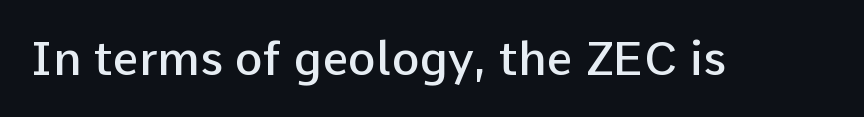
Q: Is the text bold? A: Semi-bold.
Q: Is the text italic (slanted)? A: No, it is upright.
Q: Is the typeface a serif or a sans-serif typeface? A: Sans-serif.
Q: Is the text underlined? A: No.
Q: Is the spacing between letters normal or unusually wide? A: Normal.
Q: Width (condensed, normal, or wide)? A: Normal.
Q: Stroke contrast? A: Low.
Q: x-height? A: Medium.
Q: Monospaced? A: No.
